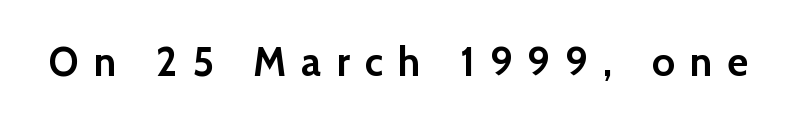
Caption: expanded tracking, letters set apart. This is sans-serif lettering, the kind often seen on screens and signage. Spacing verdict: proportional, widths tailored to each character. The letters stand straight up with perfectly vertical stems.
